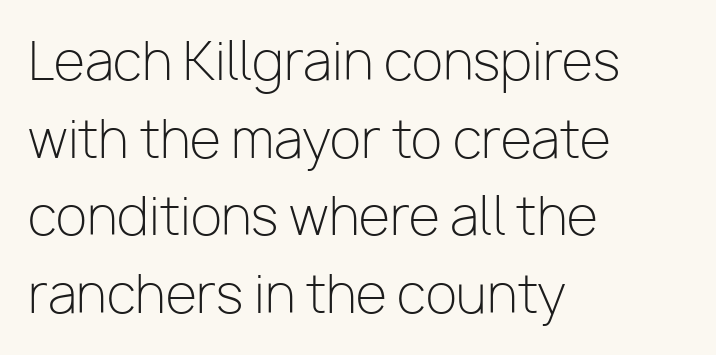
{"serif": "no", "italic": "no", "bold": "no", "weight": "light", "width": "normal", "stroke_contrast": "low", "x_height": "medium", "monospaced": "no", "underline": "no", "align": "left", "line_spacing": "normal", "line_spacing_ratio": 1.52, "letter_spacing": "normal", "letter_spacing_em": 0.0, "glyph_px": 51}
